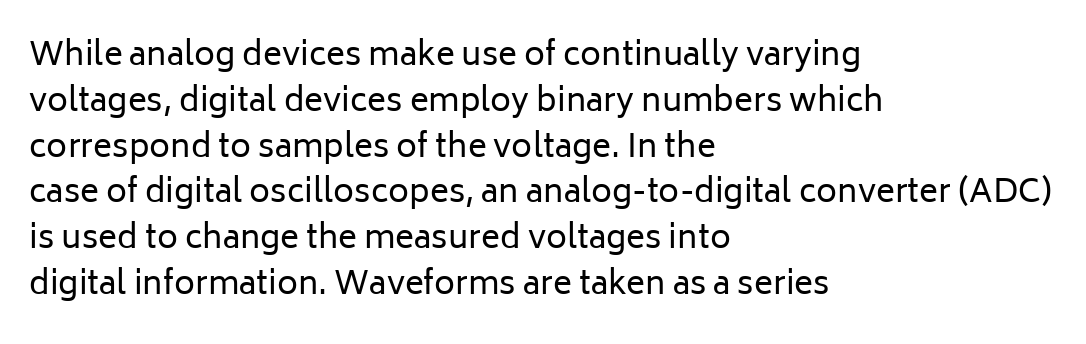
The image shows 32 px regular-weight sans-serif type, upright; set left-aligned, normal line spacing (1.43x), normal letter spacing, not underlined; low stroke contrast and a medium x-height.
